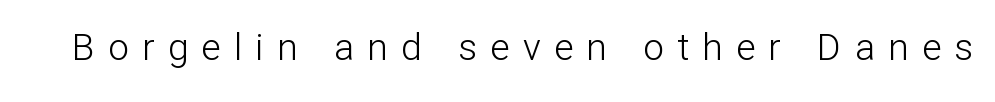
Q: Is the text bold? A: No.
Q: Is the text italic (slanted)? A: No, it is upright.
Q: Is the typeface a serif or a sans-serif typeface? A: Sans-serif.
Q: Is the text underlined? A: No.
Q: Is the spacing between letters normal or unusually wide? A: Unusually wide.
Q: Width (condensed, normal, or wide)? A: Normal.
Q: Stroke contrast? A: Low.
Q: x-height? A: Medium.
Q: Monospaced? A: No.
